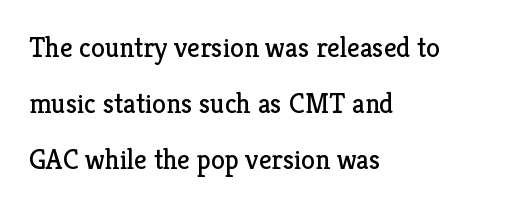
Q: Is the text bold? A: No.
Q: Is the text italic (slanted)? A: No, it is upright.
Q: Is the typeface a serif or a sans-serif typeface? A: Serif.
Q: Is the text underlined? A: No.
Q: How is the paragraph aligned? A: Left-aligned.
Q: Is the spacing between letters normal or unusually wide? A: Normal.
Q: Is the spacing between lines tight, normal or loose? A: Loose.
Q: Width (condensed, normal, or wide)? A: Normal.
Q: Stroke contrast? A: Low.
Q: x-height? A: Medium.
Q: Monospaced? A: No.
